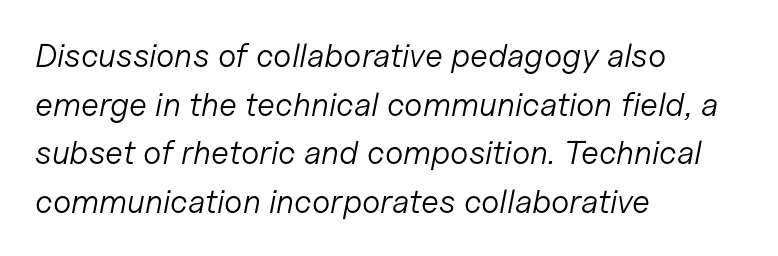
Q: Is the text bold? A: No.
Q: Is the text italic (slanted)? A: Yes, it leans right by about 11 degrees.
Q: Is the text underlined? A: No.
Q: How is the paragraph aligned? A: Left-aligned.
Q: Is the spacing between letters normal or unusually wide? A: Normal.
Q: Is the spacing between lines tight, normal or loose? A: Normal.
Q: Width (condensed, normal, or wide)? A: Normal.
Q: Stroke contrast? A: Low.
Q: x-height? A: Medium.
Q: Monospaced? A: No.
